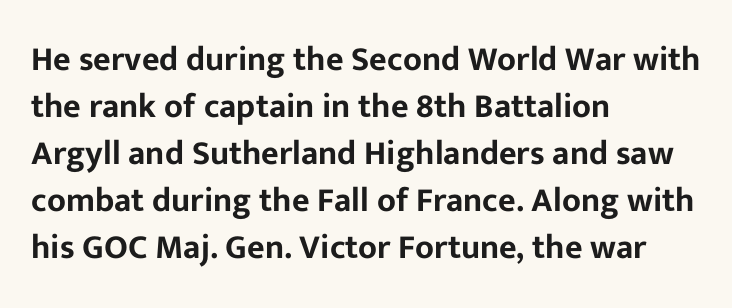
Q: Is the text italic (slanted)? A: No, it is upright.
Q: Is the typeface a serif or a sans-serif typeface? A: Sans-serif.
Q: Is the text underlined? A: No.
Q: How is the paragraph aligned? A: Left-aligned.
Q: Is the spacing between letters normal or unusually wide? A: Normal.
Q: Is the spacing between lines tight, normal or loose? A: Normal.
Q: Width (condensed, normal, or wide)? A: Normal.
Q: Stroke contrast? A: Low.
Q: x-height? A: Medium.
Q: Monospaced? A: No.
